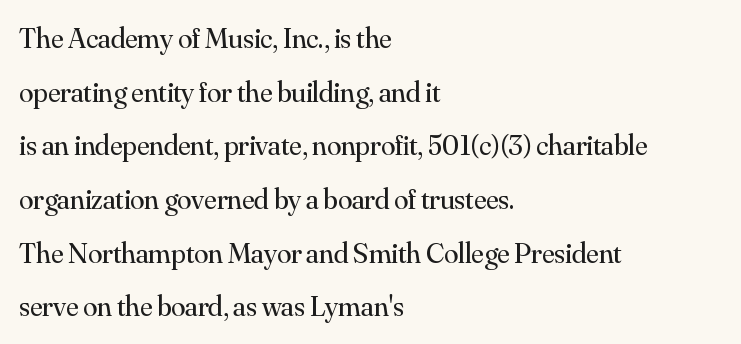
The image shows 29 px regular-weight serif type, upright; set left-aligned, line spacing 1.85x, normal letter spacing, not underlined; medium stroke contrast and a small x-height.
